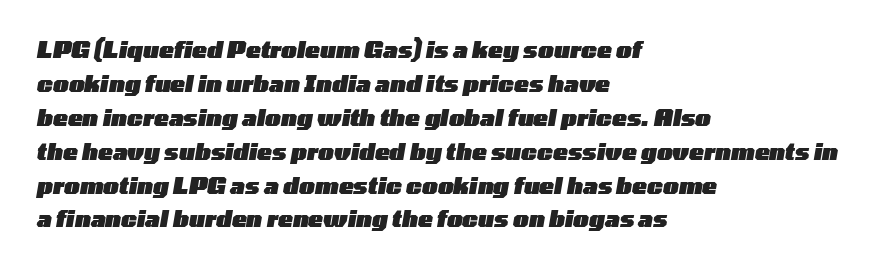
{"italic": "yes", "lean": "right", "slant_degrees": 10, "bold": "yes", "underline": "no", "align": "left", "line_spacing": "normal", "line_spacing_ratio": 1.54, "letter_spacing": "normal", "letter_spacing_em": 0.0, "glyph_px": 22}
